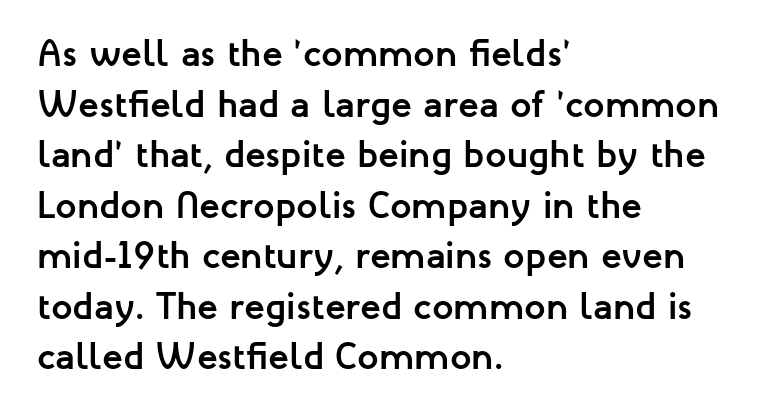
The characters display no serif detailing; their extremities are plain. Think of a printed novel: that variable character pitch is what you see here. I'd describe the lettering as bold — thick and assertive. Reading down the block, your eye returns to a fixed left position each line. The block of text has a typical density, with ordinary space between rows. Do the letters lean? They stand straight.
